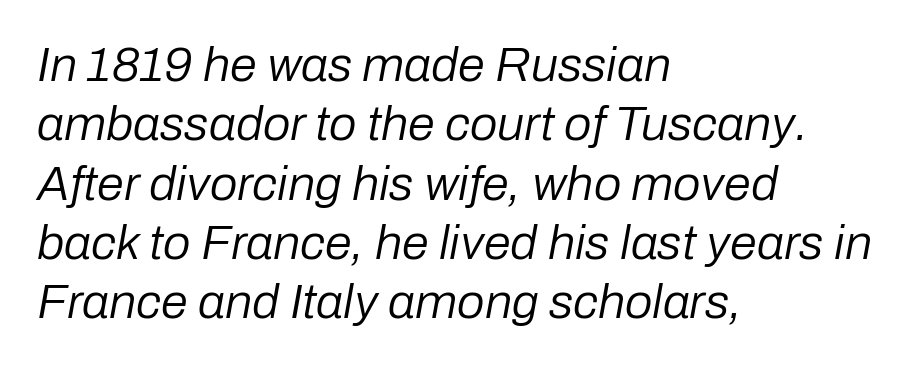
{"italic": "yes", "lean": "right", "slant_degrees": 10, "bold": "no", "weight": "regular", "width": "normal", "stroke_contrast": "low", "x_height": "medium", "monospaced": "no", "underline": "no", "align": "left", "line_spacing_ratio": 1.21, "letter_spacing": "normal", "letter_spacing_em": 0.0, "glyph_px": 49}
